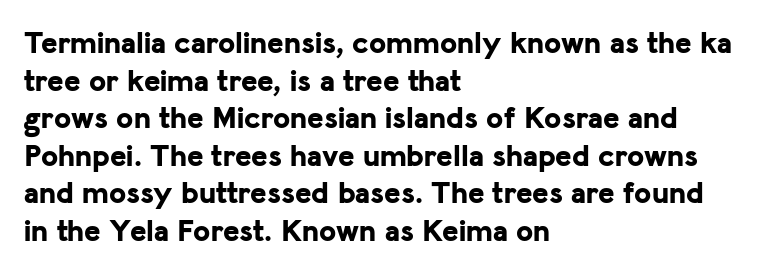
The rendering uses natural spacing where letterforms have individual widths. The lettering stays uniformly vertical, giving the passage a roman look. These lines stack with their left ends in a neat column. Letterform terminals end flat and unadorned throughout the passage. Pretty heavy lettering here — definitely bold. The string is rendered with underlining switched off.
